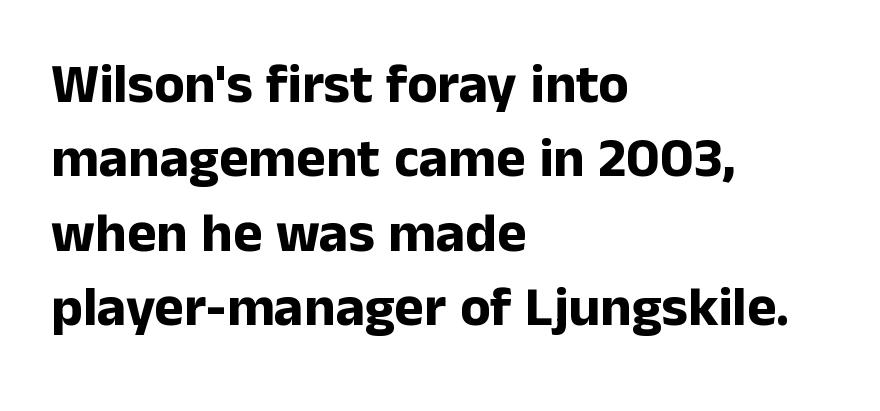
The passage shown is typed in a proportional face where columns would drift. Characters remain perfectly vertical along every line. Where is the straight margin? On the left. The glyphs have the mass of a bold cut. Line spacing here is normal.
